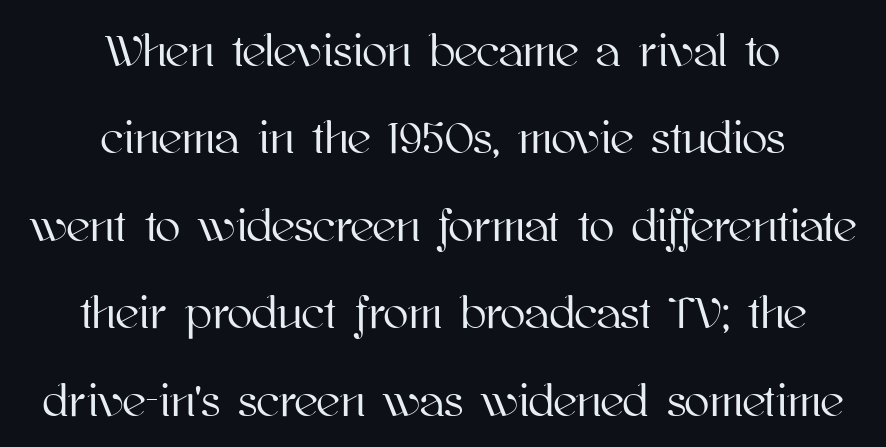
Q: Is the text italic (slanted)? A: No, it is upright.
Q: Is the text underlined? A: No.
Q: How is the paragraph aligned? A: Centered.
Q: Is the spacing between letters normal or unusually wide? A: Normal.
Q: Is the spacing between lines tight, normal or loose? A: Loose.
Q: Width (condensed, normal, or wide)? A: Normal.
Q: Stroke contrast? A: High.
Q: x-height? A: Medium.
Q: Monospaced? A: No.
